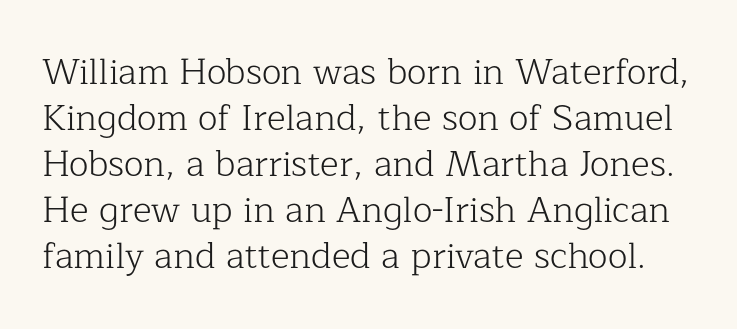
Q: Is the text bold? A: No.
Q: Is the text italic (slanted)? A: No, it is upright.
Q: Is the typeface a serif or a sans-serif typeface? A: Serif.
Q: Is the text underlined? A: No.
Q: Is the spacing between letters normal or unusually wide? A: Normal.
Q: Is the spacing between lines tight, normal or loose? A: Normal.
Q: Width (condensed, normal, or wide)? A: Normal.
Q: Stroke contrast? A: Low.
Q: x-height? A: Medium.
Q: Monospaced? A: No.
